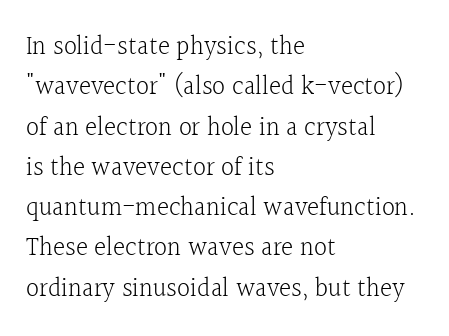
The image shows 26 px text type, upright; set left-aligned, normal line spacing (1.55x), normal letter spacing, not underlined.
